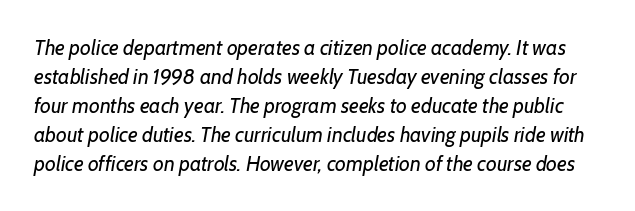
Q: Is the text bold? A: No.
Q: Is the text italic (slanted)? A: Yes, it leans right by about 7 degrees.
Q: Is the text underlined? A: No.
Q: Is the spacing between letters normal or unusually wide? A: Normal.
Q: Is the spacing between lines tight, normal or loose? A: Normal.
